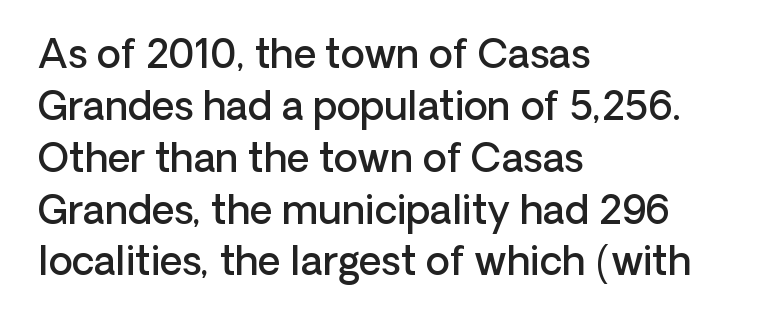
{"serif": "no", "italic": "no", "bold": "semi", "weight": "semibold", "width": "normal", "stroke_contrast": "low", "x_height": "medium", "monospaced": "no", "underline": "no", "align": "left", "line_spacing": "normal", "line_spacing_ratio": 1.33, "letter_spacing": "normal", "letter_spacing_em": 0.0, "glyph_px": 39}
